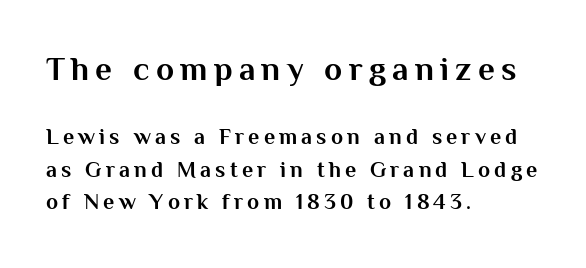
Q: Is the text bold? A: Yes.
Q: Is the text italic (slanted)? A: No, it is upright.
Q: Is the typeface a serif or a sans-serif typeface? A: Sans-serif.
Q: Is the text underlined? A: No.
Q: How is the paragraph aligned? A: Left-aligned.
Q: Is the spacing between lines tight, normal or loose? A: Normal.
Q: Which block of text is set in a larger size, the first (top) or the second (bottom)? A: The first (top) one.
Q: Width (condensed, normal, or wide)? A: Normal.
Q: Stroke contrast? A: Medium.
Q: x-height? A: Medium.
Q: Monospaced? A: No.
